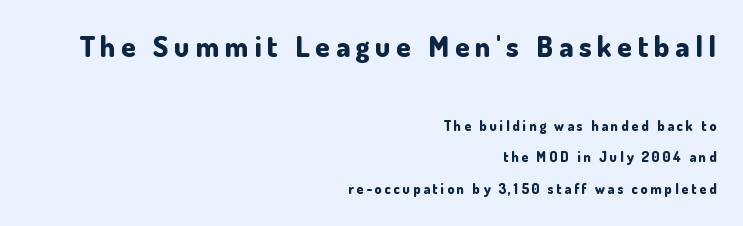
What stands out about the letter spacing? Its width — letters are far apart. Do the characters align in a grid? No, the font is proportional. Look at the bottom of the vertical strokes: they stop flat, with no serifs. The face used here appears at its bigger size in the upper chunk. The lettering stays uniformly vertical, giving the passage a roman look. This is heavy type, rendered in bold.
